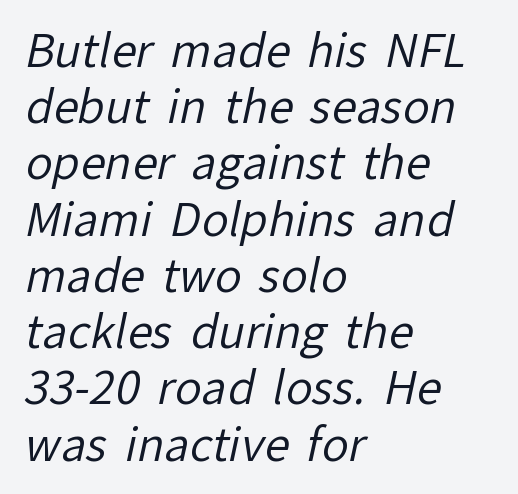
The horizontal fit of the characters is conventional and even. No feet cap the strokes, marking this as sans-serif type. Caption: face not bold, strokes unweighted. Layout note: lines flush left.
